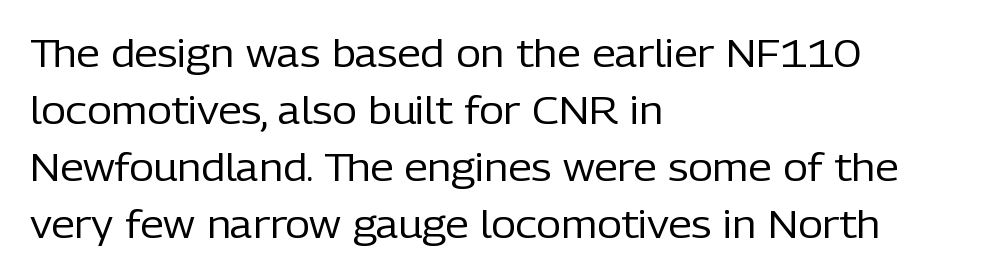
Q: Is the text bold? A: No.
Q: Is the text italic (slanted)? A: No, it is upright.
Q: Is the typeface a serif or a sans-serif typeface? A: Sans-serif.
Q: Is the text underlined? A: No.
Q: How is the paragraph aligned? A: Left-aligned.
Q: Is the spacing between letters normal or unusually wide? A: Normal.
Q: Is the spacing between lines tight, normal or loose? A: Normal.
Q: Width (condensed, normal, or wide)? A: Normal.
Q: Stroke contrast? A: Low.
Q: x-height? A: Medium.
Q: Monospaced? A: No.
